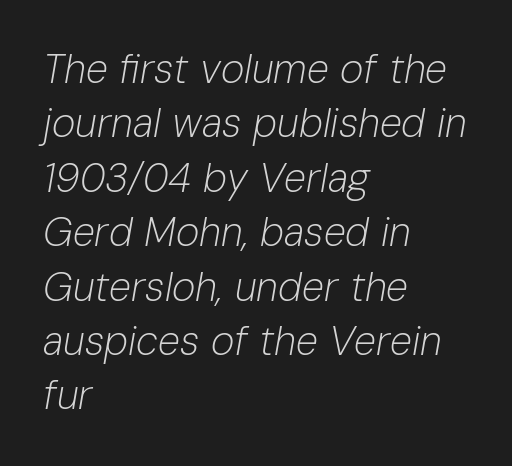
Line starts are locked; line ends wander. Here the designer chose a conventional face with non-uniform glyph widths. Heaviness? Minimal to ordinary, like unemphasized prose. The horizontal fit of the characters is conventional and even. Is there much room between lines? A standard amount, neither cramped nor airy.
